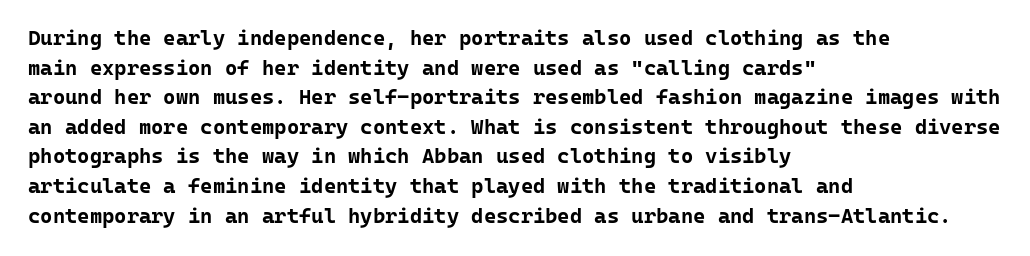
Q: Is the text bold? A: Yes.
Q: Is the text italic (slanted)? A: No, it is upright.
Q: Is the text underlined? A: No.
Q: How is the paragraph aligned? A: Left-aligned.
Q: Is the spacing between letters normal or unusually wide? A: Normal.
Q: Is the spacing between lines tight, normal or loose? A: Normal.
